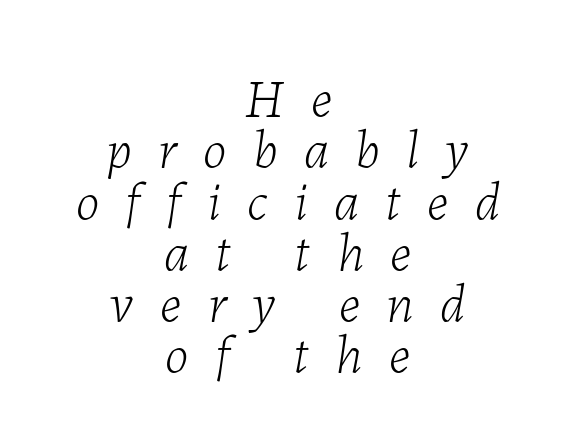
{"italic": "yes", "lean": "right", "slant_degrees": 7, "bold": "no", "weight": "light", "width": "normal", "stroke_contrast": "low", "x_height": "medium", "monospaced": "no", "underline": "no", "align": "center", "line_spacing": "tight", "line_spacing_ratio": 0.95, "letter_spacing": "wide", "letter_spacing_em": 0.49, "glyph_px": 54}
